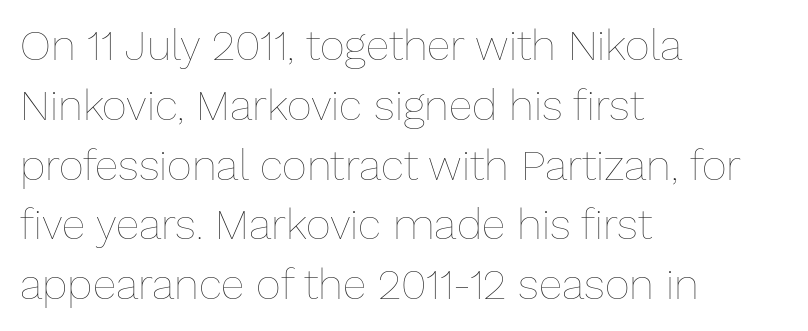
Q: Is the text bold? A: No.
Q: Is the text italic (slanted)? A: No, it is upright.
Q: Is the text underlined? A: No.
Q: How is the paragraph aligned? A: Left-aligned.
Q: Is the spacing between letters normal or unusually wide? A: Normal.
Q: Is the spacing between lines tight, normal or loose? A: Normal.
Q: Width (condensed, normal, or wide)? A: Normal.
Q: Stroke contrast? A: Low.
Q: x-height? A: Medium.
Q: Monospaced? A: No.
